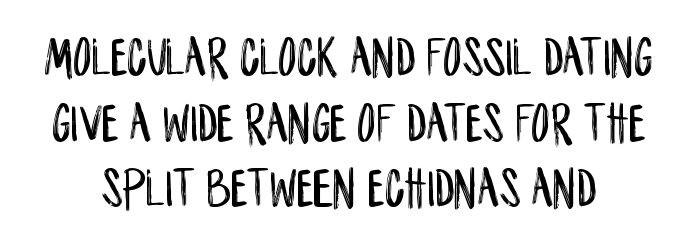
The image shows 57 px condensed sans-serif type, upright; set tight line spacing (1.15x), normal letter spacing, not underlined; low stroke contrast and a large x-height.
